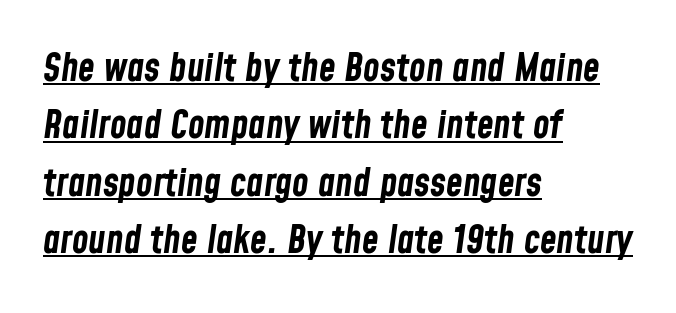
The image shows 38 px bold, condensed type, italic (leaning right); set left-aligned, normal line spacing (1.51x), normal letter spacing, underlined; low stroke contrast and a medium x-height.
